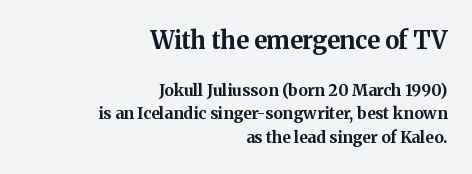
Q: Is the text bold? A: Yes.
Q: Is the text italic (slanted)? A: No, it is upright.
Q: Is the text underlined? A: No.
Q: How is the paragraph aligned? A: Right-aligned.
Q: Is the spacing between letters normal or unusually wide? A: Normal.
Q: Is the spacing between lines tight, normal or loose? A: Normal.
Q: Which block of text is set in a larger size, the first (top) or the second (bottom)? A: The first (top) one.
